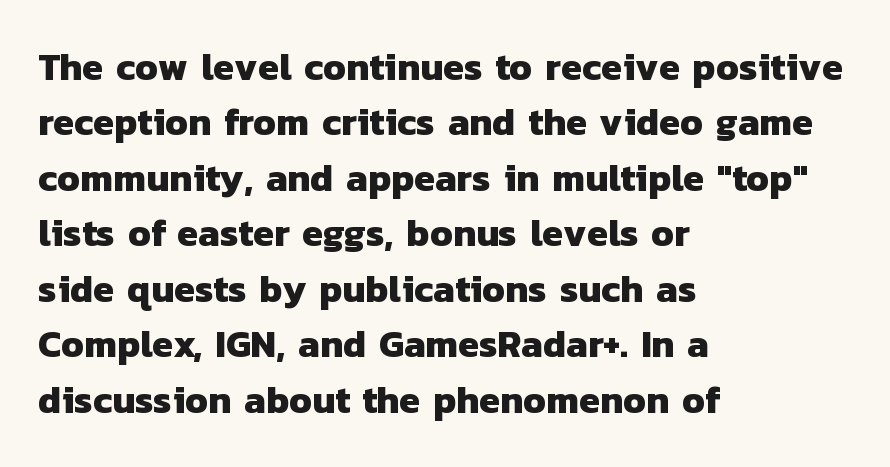
{"serif": "no", "bold": "yes", "weight": "heavy", "width": "normal", "stroke_contrast": "low", "x_height": "medium", "monospaced": "no", "underline": "no", "align": "left", "line_spacing": "normal", "line_spacing_ratio": 1.46, "letter_spacing": "normal", "letter_spacing_em": 0.0, "glyph_px": 38}
